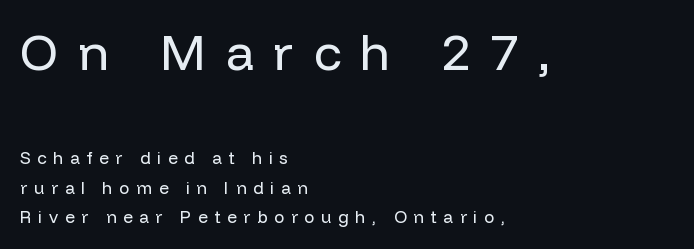
Q: Is the text bold? A: No.
Q: Is the text italic (slanted)? A: No, it is upright.
Q: Is the typeface a serif or a sans-serif typeface? A: Sans-serif.
Q: Is the text underlined? A: No.
Q: How is the paragraph aligned? A: Left-aligned.
Q: Is the spacing between letters normal or unusually wide? A: Unusually wide.
Q: Which block of text is set in a larger size, the first (top) or the second (bottom)? A: The first (top) one.
Q: Width (condensed, normal, or wide)? A: Normal.
Q: Stroke contrast? A: Low.
Q: x-height? A: Medium.
Q: Monospaced? A: No.
